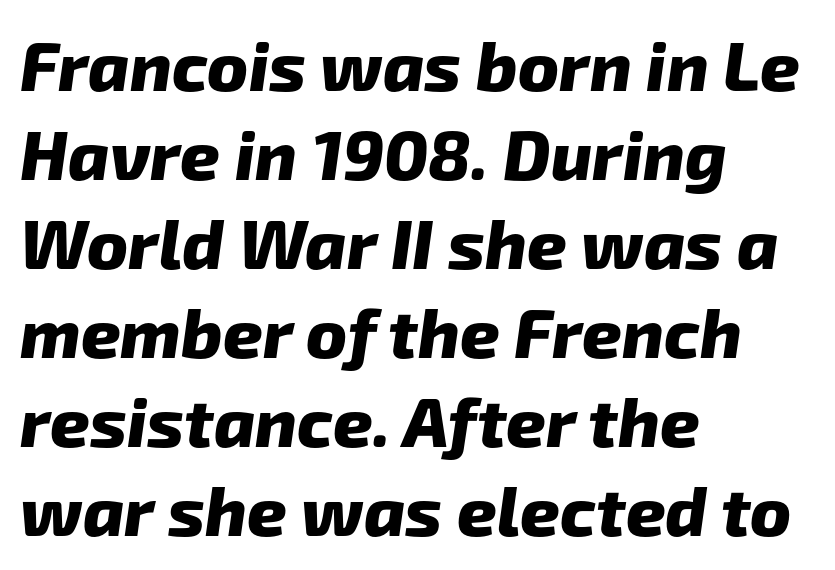
The image shows 69 px heavy sans-serif type; set left-aligned, normal line spacing (1.29x), normal letter spacing, not underlined; low stroke contrast and a medium x-height.
